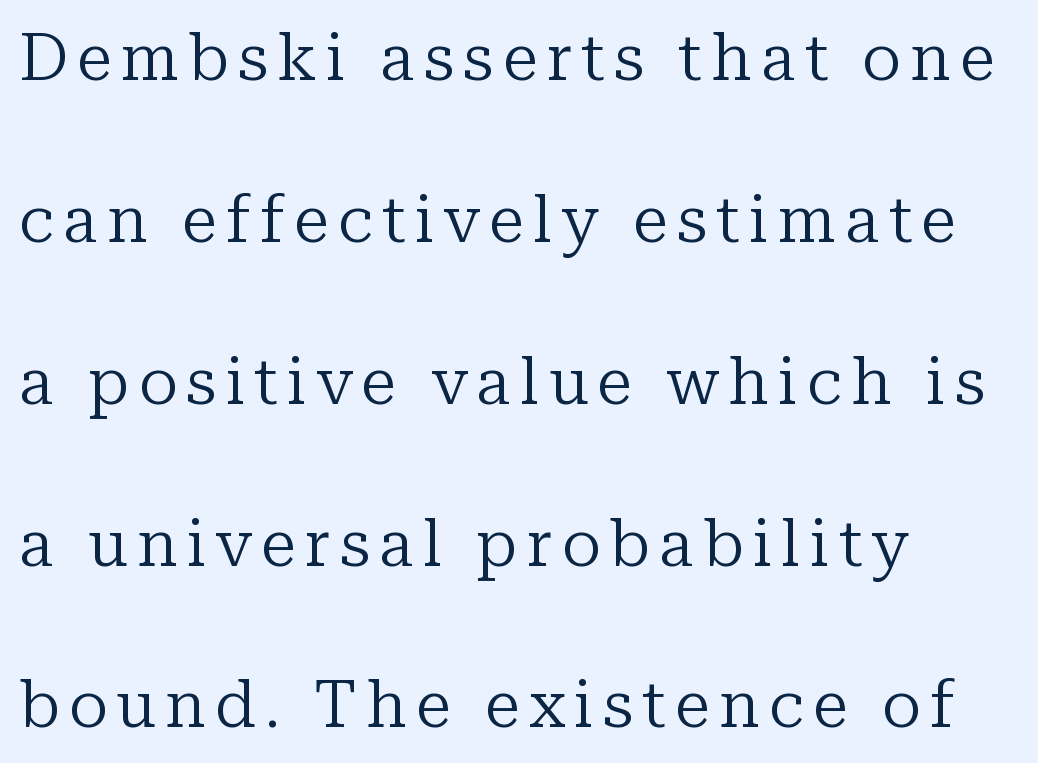
Think of a printed novel: that variable character pitch is what you see here. This is not heavy type; no bold has been used. The setting favours the left margin, as ordinary paragraphs usually do. Whoever set this chose breathing room over compactness in the vertical rhythm. Type without underlining. Font category for this specimen: serif.
